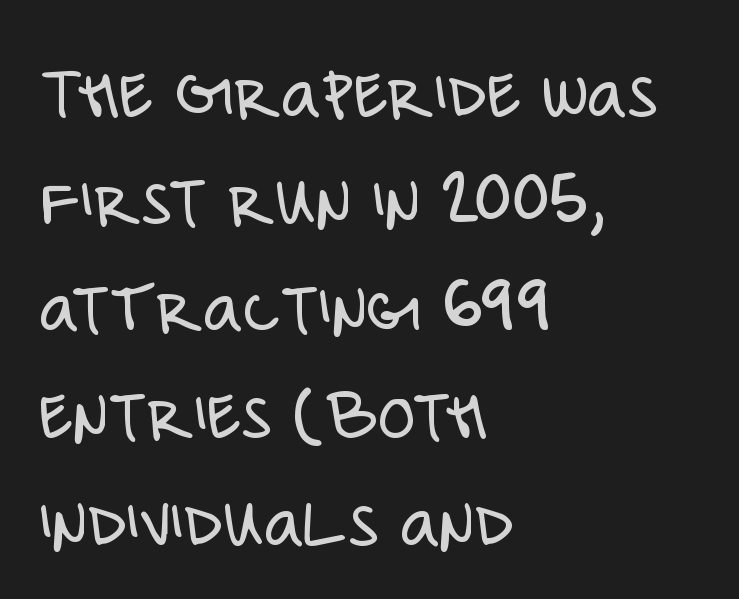
Every character sits straight up, as roman type does. To sum up the face: it is a sans, with no serifs. Normally led — the rows are evenly, conventionally spaced. This rendering leaves character spacing at its baseline value. Letters have the restrained weight of plain body copy at most.
